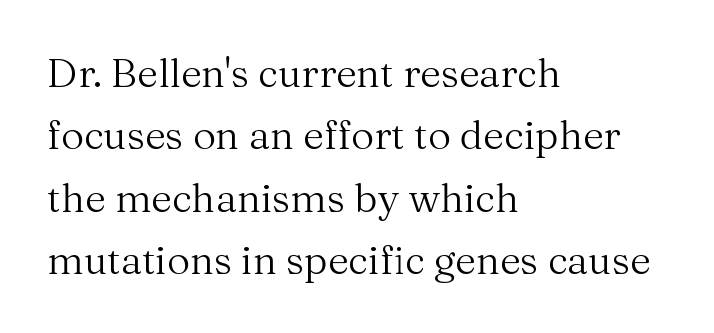
{"serif": "yes", "italic": "no", "bold": "no", "weight": "regular", "width": "normal", "stroke_contrast": "medium", "x_height": "medium", "monospaced": "no", "underline": "no", "align": "left", "line_spacing": "normal", "line_spacing_ratio": 1.56, "letter_spacing": "normal", "letter_spacing_em": 0.0, "glyph_px": 40}
